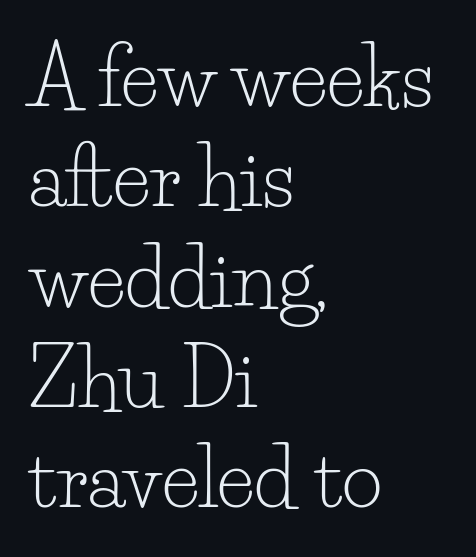
{"serif": "yes", "italic": "no", "bold": "no", "weight": "light", "width": "normal", "stroke_contrast": "low", "x_height": "small", "monospaced": "no", "underline": "no", "align": "left", "line_spacing": "normal", "line_spacing_ratio": 1.27, "letter_spacing": "normal", "letter_spacing_em": 0.0, "glyph_px": 79}
